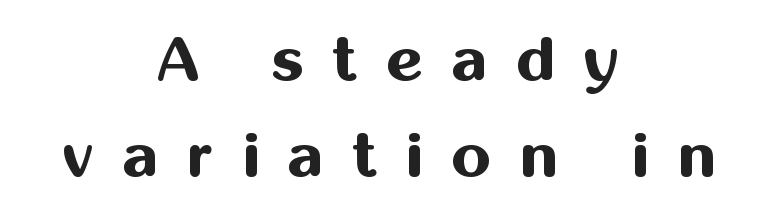
{"serif": "no", "italic": "no", "bold": "yes", "weight": "bold", "width": "normal", "stroke_contrast": "medium", "x_height": "medium", "monospaced": "no", "underline": "no", "align": "center", "line_spacing": "normal", "line_spacing_ratio": 1.52, "letter_spacing": "wide", "letter_spacing_em": 0.46, "glyph_px": 63}
